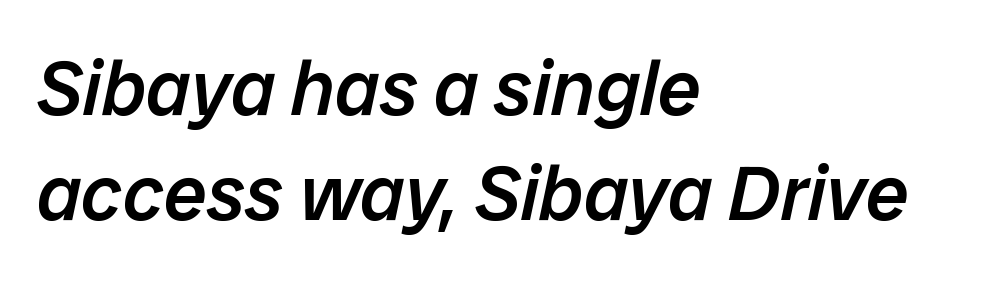
Typographic density is moderately raised because the face is semibold. Which margin do the lines hug? The left one — the right edge is uneven. The rows are spaced the way most documents space them. This rendering leaves character spacing at its baseline value. In terms of posture, this sample is oblique.
